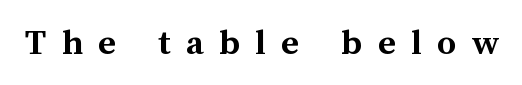
{"italic": "no", "bold": "yes", "weight": "semibold", "width": "normal", "stroke_contrast": "medium", "x_height": "medium", "monospaced": "no", "underline": "no", "letter_spacing": "wide", "letter_spacing_em": 0.4, "glyph_px": 38}
